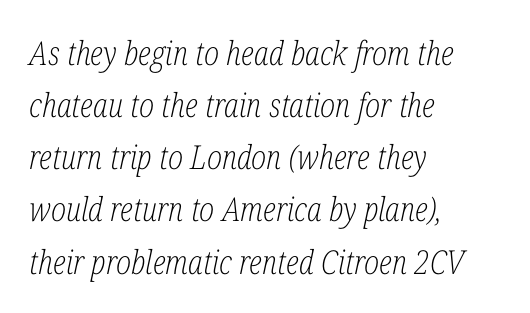
This is oblique type, the kind used for emphasis or titles. The letterforms sit shoulder to shoulder at normal distance. I'd call this a serif setting — the letters wear small feet. Rows of type keep a routine distance in the vertical direction. Nothing heavy about these letters — not bold at all. Descenders hang freely into open space.
